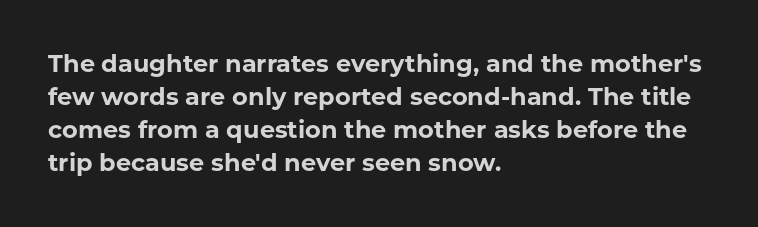
These lines keep a tight, regular rhythm from letter to letter. Heavy-handed strokes throughout: this text is bold. A normal amount of white space separates one row of letters from the next. The font's upright variant was chosen for this text. The string is rendered with underlining switched off. Which margin do the lines hug? The left one — the right edge is uneven.
